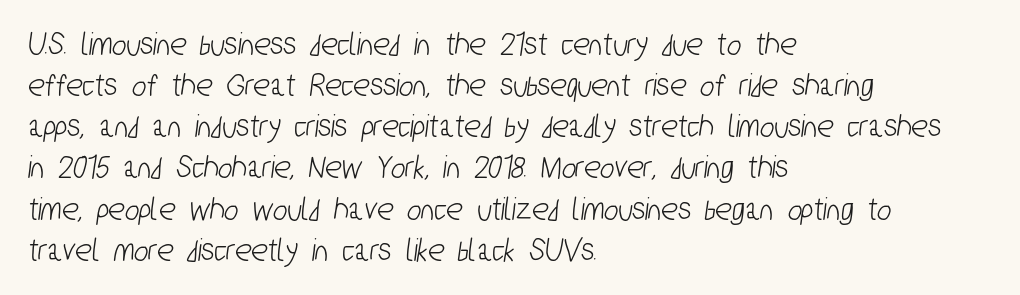
{"serif": "no", "width": "condensed", "stroke_contrast": "low", "x_height": "medium", "monospaced": "no", "underline": "no", "align": "left", "line_spacing_ratio": 1.21, "letter_spacing": "normal", "letter_spacing_em": 0.0, "glyph_px": 34}
